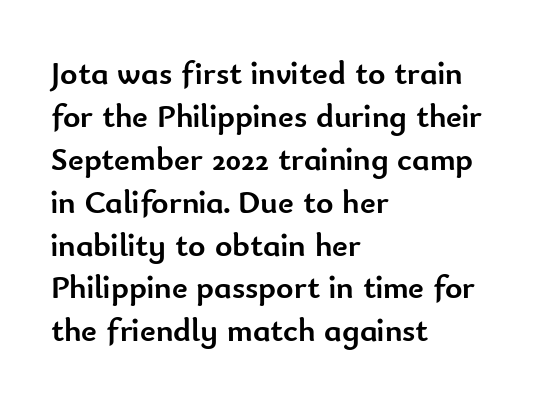
{"serif": "no", "italic": "no", "bold": "yes", "weight": "semibold", "width": "normal", "stroke_contrast": "low", "x_height": "small", "monospaced": "no", "underline": "no", "align": "left", "line_spacing": "normal", "line_spacing_ratio": 1.3, "letter_spacing": "normal", "letter_spacing_em": 0.0, "glyph_px": 33}
